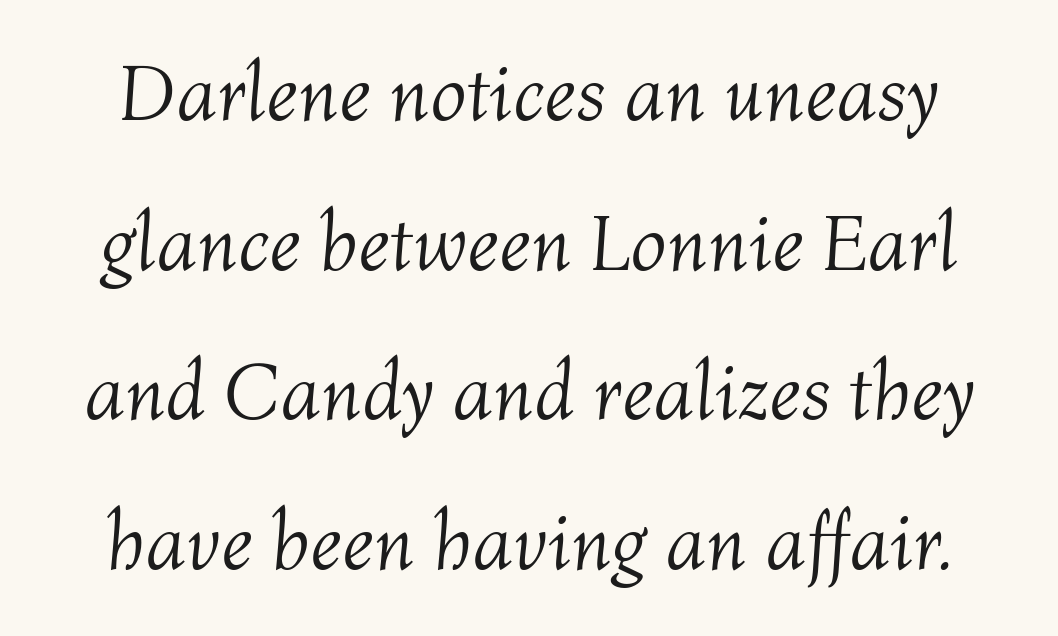
Q: Is the text bold? A: No.
Q: Is the text italic (slanted)? A: Yes, it leans right by about 4 degrees.
Q: Is the text underlined? A: No.
Q: Is the spacing between letters normal or unusually wide? A: Normal.
Q: Width (condensed, normal, or wide)? A: Normal.
Q: Stroke contrast? A: Medium.
Q: x-height? A: Medium.
Q: Monospaced? A: No.
